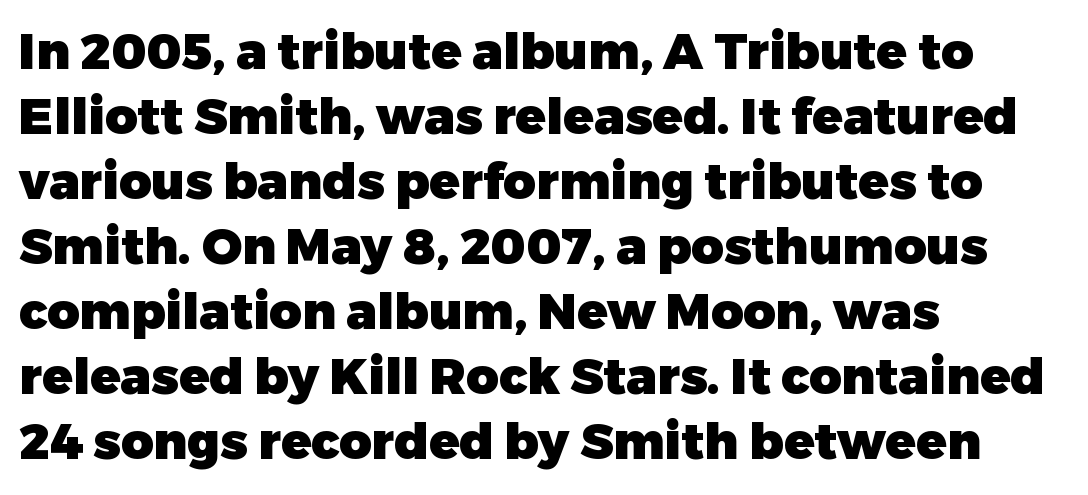
Q: Is the text bold? A: Yes.
Q: Is the text italic (slanted)? A: No, it is upright.
Q: Is the typeface a serif or a sans-serif typeface? A: Sans-serif.
Q: Is the text underlined? A: No.
Q: How is the paragraph aligned? A: Left-aligned.
Q: Is the spacing between letters normal or unusually wide? A: Normal.
Q: Is the spacing between lines tight, normal or loose? A: Normal.
Q: Width (condensed, normal, or wide)? A: Normal.
Q: Stroke contrast? A: Low.
Q: x-height? A: Medium.
Q: Monospaced? A: No.
